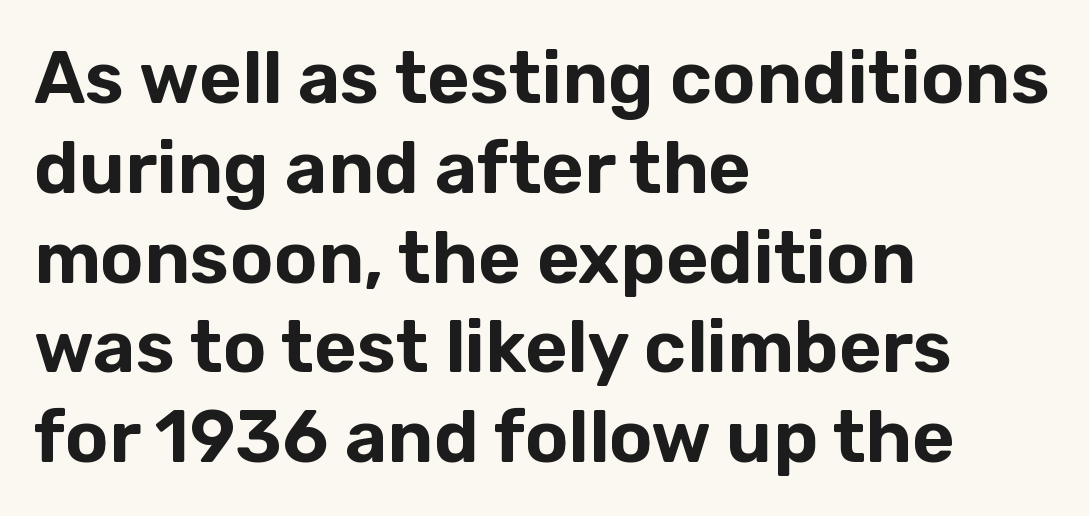
Typographically, this falls in the sans-serif category. The compositor pushed each line to the left boundary. Posture: straight, roman, zero tilt. Character widths vary here, with narrow letters taking less room than wide ones. Glyph-to-glyph distance matches everyday printed text.
